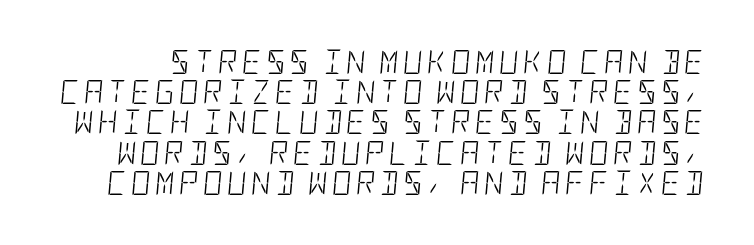
Q: Is the text bold? A: No.
Q: Is the text italic (slanted)? A: Yes, it leans right by about 5 degrees.
Q: Is the text underlined? A: No.
Q: Is the spacing between lines tight, normal or loose? A: Normal.
